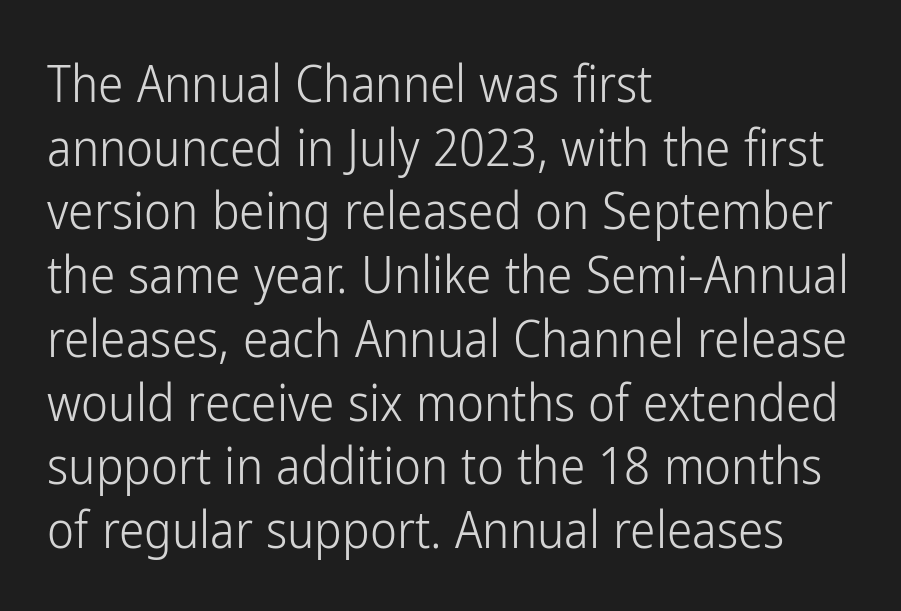
{"serif": "no", "italic": "no", "bold": "no", "weight": "light", "width": "condensed", "stroke_contrast": "low", "x_height": "medium", "monospaced": "no", "underline": "no", "align": "left", "line_spacing": "normal", "line_spacing_ratio": 1.25, "letter_spacing": "normal", "letter_spacing_em": 0.0, "glyph_px": 51}
